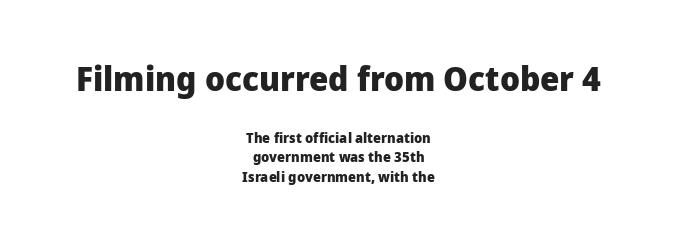
Q: Is the text bold? A: Yes.
Q: Is the text italic (slanted)? A: No, it is upright.
Q: Is the typeface a serif or a sans-serif typeface? A: Sans-serif.
Q: Is the text underlined? A: No.
Q: How is the paragraph aligned? A: Centered.
Q: Is the spacing between letters normal or unusually wide? A: Normal.
Q: Is the spacing between lines tight, normal or loose? A: Normal.
Q: Which block of text is set in a larger size, the first (top) or the second (bottom)? A: The first (top) one.
Q: Width (condensed, normal, or wide)? A: Normal.
Q: Stroke contrast? A: Low.
Q: x-height? A: Medium.
Q: Monospaced? A: No.
